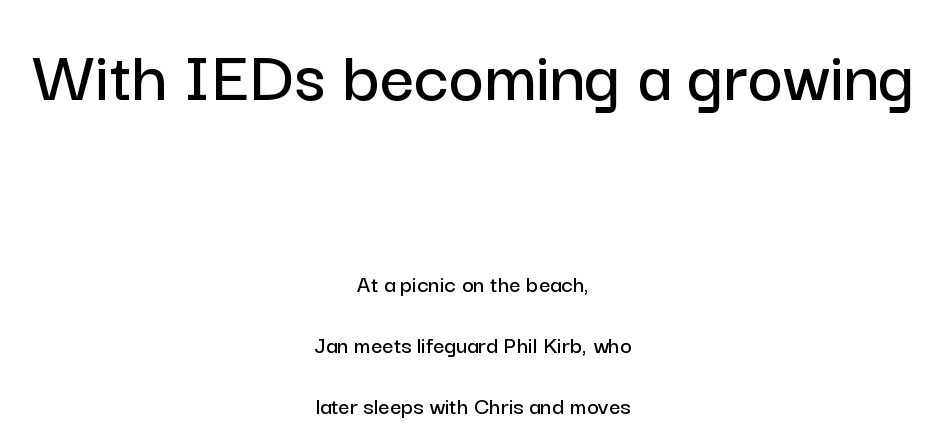
{"serif": "no", "italic": "no", "width": "normal", "stroke_contrast": "low", "x_height": "medium", "monospaced": "no", "underline": "no", "align": "center", "line_spacing": "loose", "line_spacing_ratio": 2.44, "letter_spacing": "normal", "letter_spacing_em": 0.0, "larger_block": "first", "size_ratio": 3.04, "glyph_px": 76}
